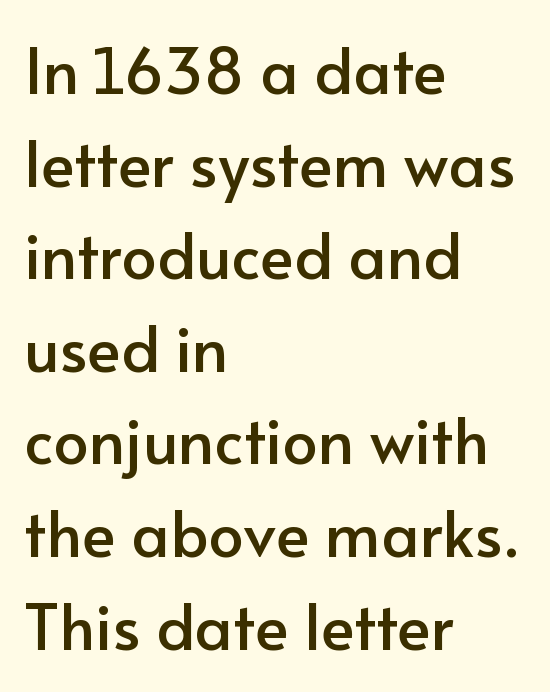
The line texture is even and compact thanks to regular tracking. The space between consecutive lines is moderate. Grotesque or geometric, the face here clearly has no serifs. The text block is weighted toward the left margin, trailing off unevenly rightward. Descenders hang freely into open space.
